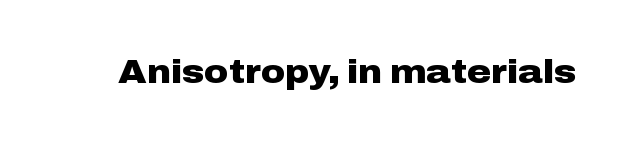
Q: Is the text bold? A: Yes.
Q: Is the text italic (slanted)? A: No, it is upright.
Q: Is the typeface a serif or a sans-serif typeface? A: Sans-serif.
Q: Is the text underlined? A: No.
Q: Is the spacing between letters normal or unusually wide? A: Normal.
Q: Width (condensed, normal, or wide)? A: Wide.
Q: Stroke contrast? A: Low.
Q: x-height? A: Medium.
Q: Monospaced? A: No.
